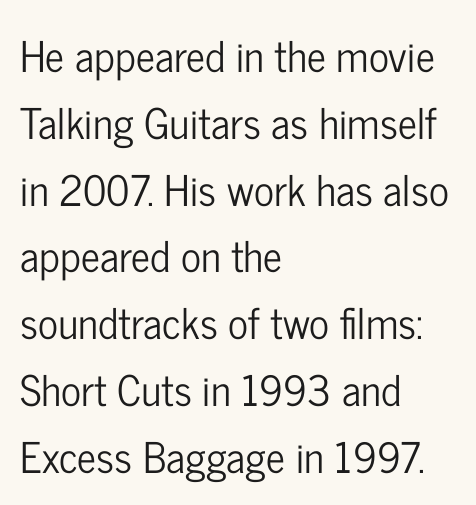
{"serif": "no", "italic": "no", "width": "condensed", "stroke_contrast": "low", "x_height": "medium", "monospaced": "no", "underline": "no", "align": "left", "line_spacing": "normal", "line_spacing_ratio": 1.59, "letter_spacing": "normal", "letter_spacing_em": 0.0, "glyph_px": 42}
